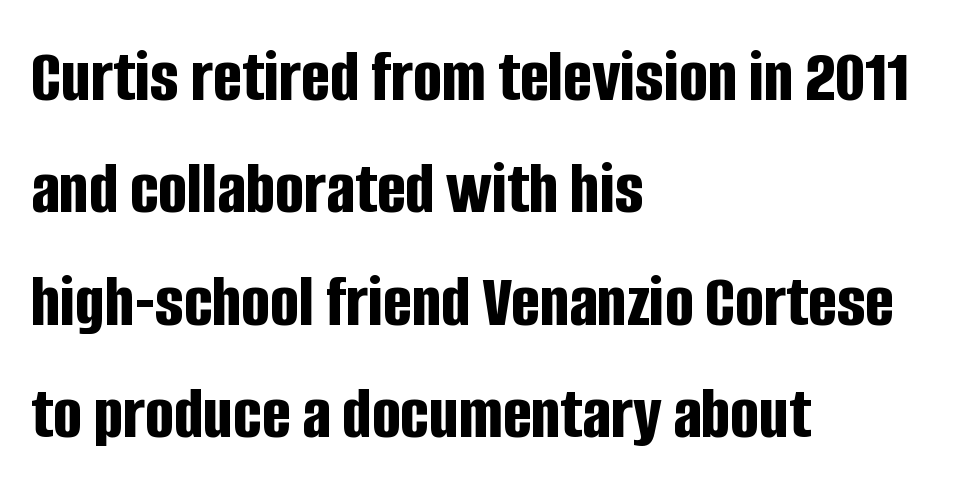
{"serif": "no", "italic": "no", "bold": "yes", "weight": "bold", "width": "condensed", "stroke_contrast": "low", "x_height": "large", "monospaced": "no", "underline": "no", "align": "left", "line_spacing": "normal", "line_spacing_ratio": 1.48, "letter_spacing": "normal", "letter_spacing_em": 0.0, "glyph_px": 76}
